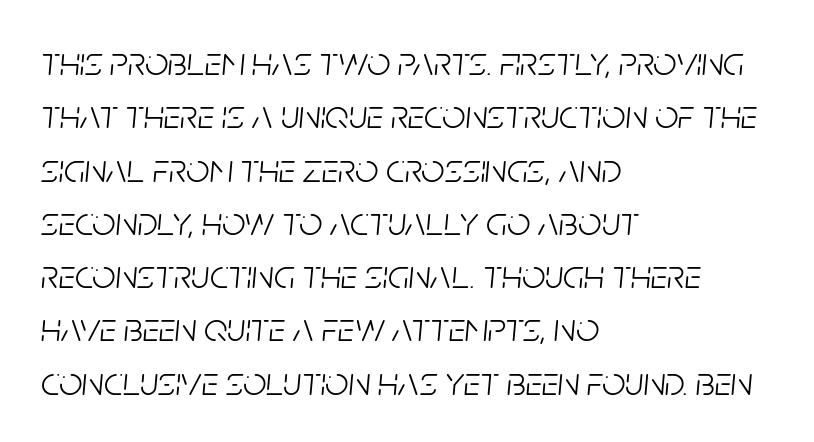
The image shows 41 px light, condensed type, italic (leaning right); set left-aligned, normal line spacing (1.3x), normal letter spacing, not underlined; low stroke contrast and a large x-height.
